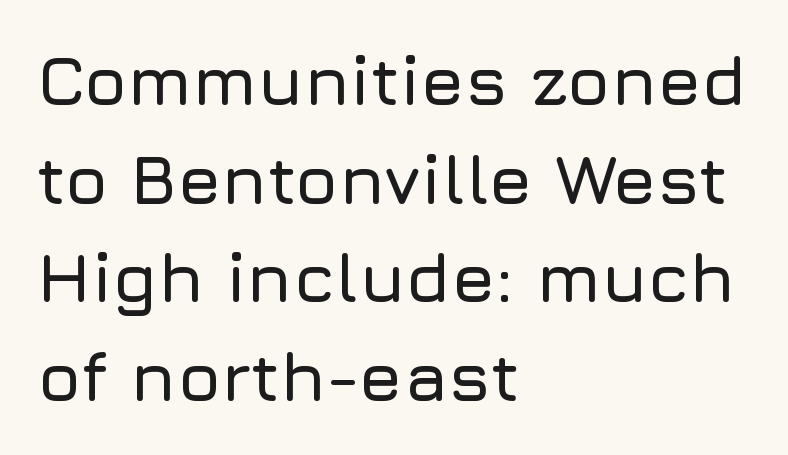
Is the block centered? No — it sits flush against the left margin. Regular leading. Vertical strokes here are truly vertical. This rendering leaves character spacing at its baseline value.
